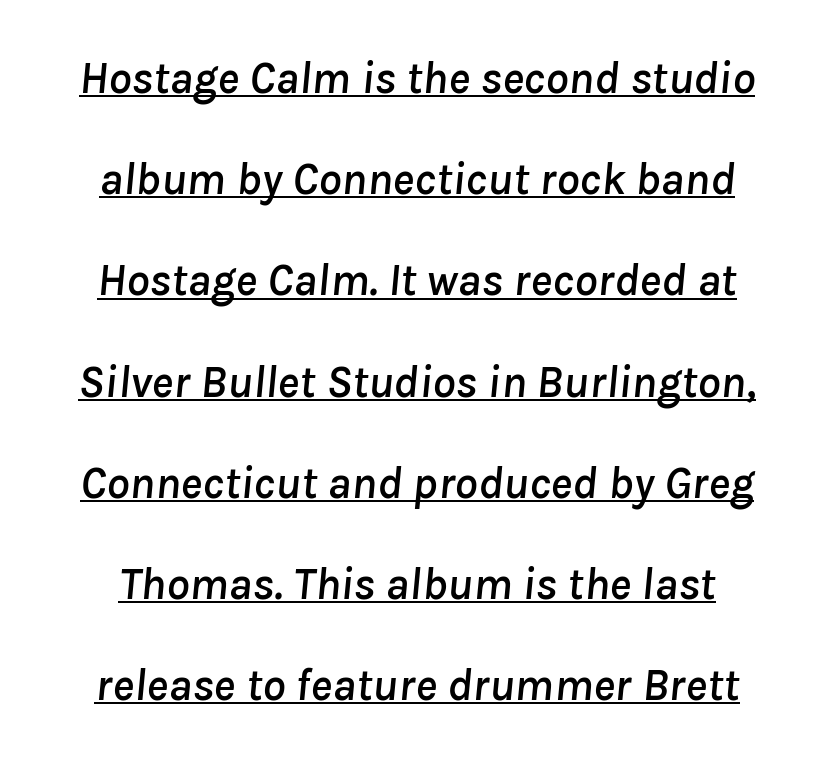
{"italic": "yes", "lean": "right", "slant_degrees": 8, "width": "normal", "stroke_contrast": "low", "x_height": "medium", "monospaced": "no", "underline": "yes", "line_spacing": "loose", "line_spacing_ratio": 2.2, "letter_spacing": "normal", "letter_spacing_em": 0.0, "glyph_px": 46}
